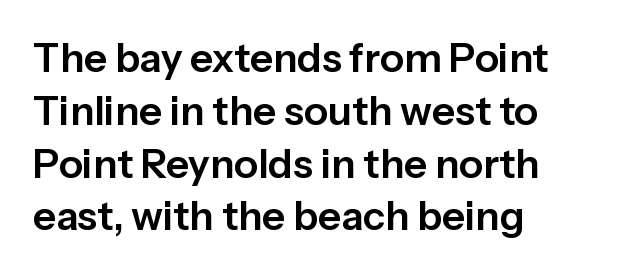
The image shows 40 px sans-serif type, upright; set left-aligned, normal line spacing (1.32x), normal letter spacing, not underlined; low stroke contrast and a medium x-height.
